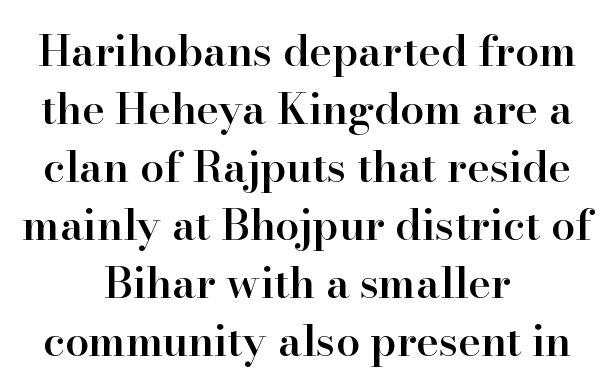
The image shows 43 px semibold serif type, upright; set centered, normal line spacing (1.35x), normal letter spacing, not underlined; high stroke contrast and a small x-height.
